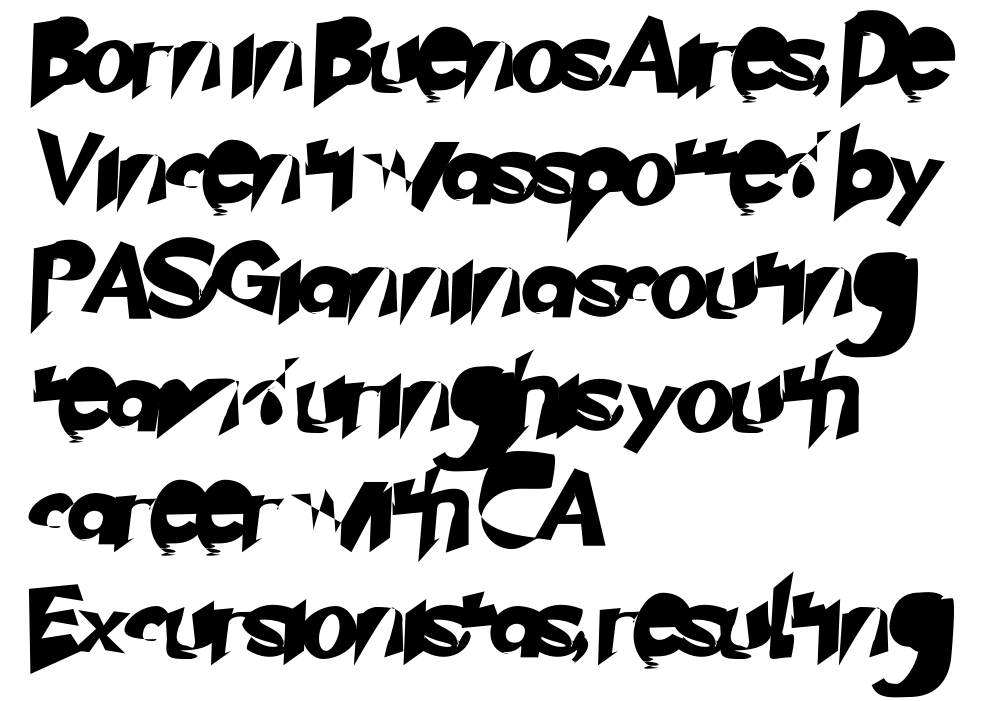
Q: Is the typeface a serif or a sans-serif typeface? A: Sans-serif.
Q: Is the text underlined? A: No.
Q: How is the paragraph aligned? A: Left-aligned.
Q: Is the spacing between letters normal or unusually wide? A: Normal.
Q: Is the spacing between lines tight, normal or loose? A: Normal.
Q: Width (condensed, normal, or wide)? A: Normal.
Q: Stroke contrast? A: Low.
Q: x-height? A: Small.
Q: Monospaced? A: No.
